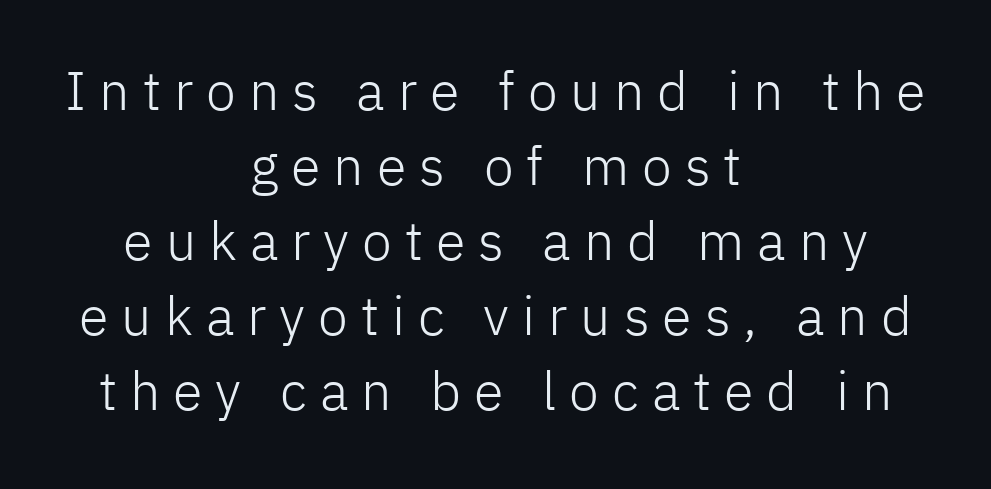
The passage shown is not bold in any degree. Here the glyphs are tracked loosely, breaking word shapes into spaced letters. Every character sits straight up, as roman type does. Typeset on center — no edge is straight.
